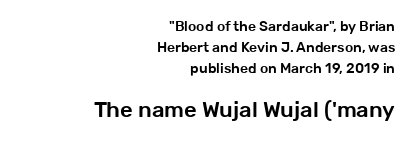
Q: Is the text italic (slanted)? A: No, it is upright.
Q: Is the text underlined? A: No.
Q: How is the paragraph aligned? A: Right-aligned.
Q: Is the spacing between letters normal or unusually wide? A: Normal.
Q: Is the spacing between lines tight, normal or loose? A: Normal.
Q: Which block of text is set in a larger size, the first (top) or the second (bottom)? A: The second (bottom) one.
